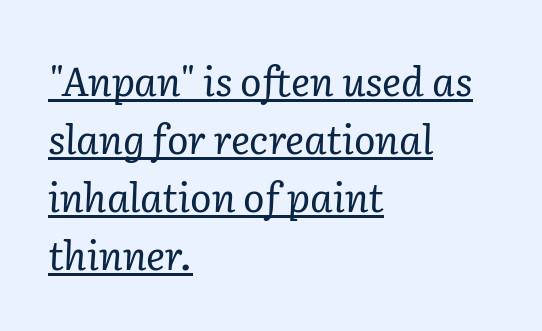
Q: Is the text bold? A: No.
Q: Is the text italic (slanted)? A: Yes, it leans right by about 2 degrees.
Q: Is the typeface a serif or a sans-serif typeface? A: Serif.
Q: Is the text underlined? A: Yes.
Q: How is the paragraph aligned? A: Left-aligned.
Q: Is the spacing between letters normal or unusually wide? A: Normal.
Q: Is the spacing between lines tight, normal or loose? A: Normal.
Q: Width (condensed, normal, or wide)? A: Normal.
Q: Stroke contrast? A: Low.
Q: x-height? A: Medium.
Q: Monospaced? A: No.
